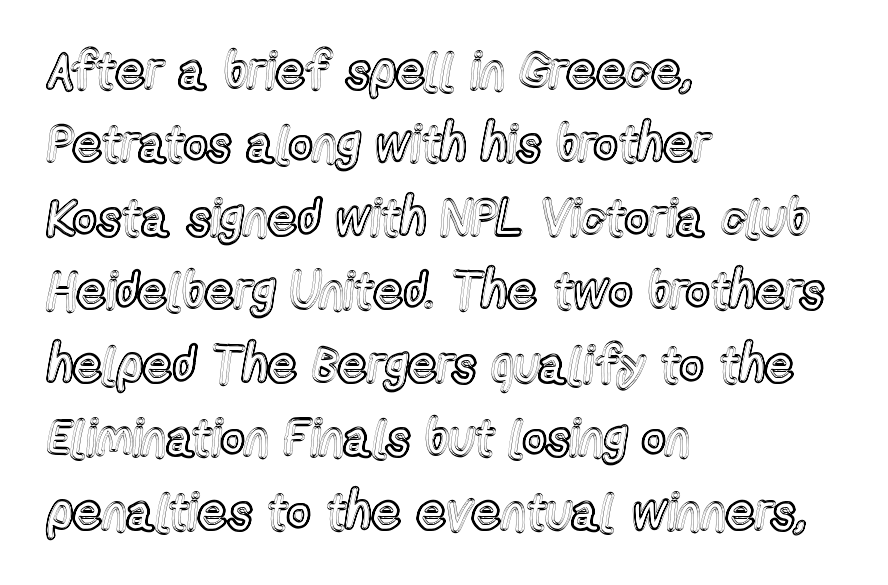
The image shows 51 px condensed type; set left-aligned, normal line spacing (1.44x), normal letter spacing, not underlined; a medium x-height.
